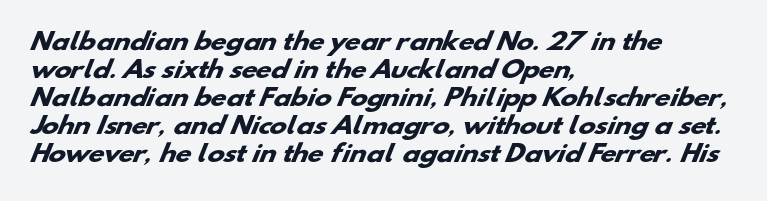
All the whitespace from short lines collects on the right. Only glyphs here, with clear space below each row. Bold? Absolutely — the strokes are thick and heavy. The letterforms sit shoulder to shoulder at normal distance.
